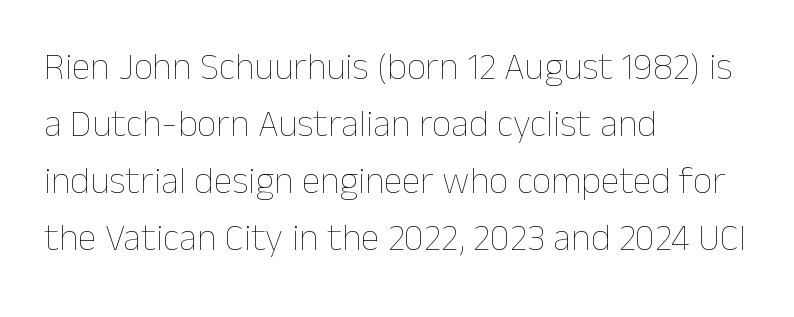
{"italic": "no", "bold": "no", "weight": "thin", "width": "normal", "stroke_contrast": "low", "x_height": "medium", "monospaced": "no", "underline": "no", "align": "left", "line_spacing": "normal", "line_spacing_ratio": 1.5, "letter_spacing": "normal", "letter_spacing_em": 0.0, "glyph_px": 38}
